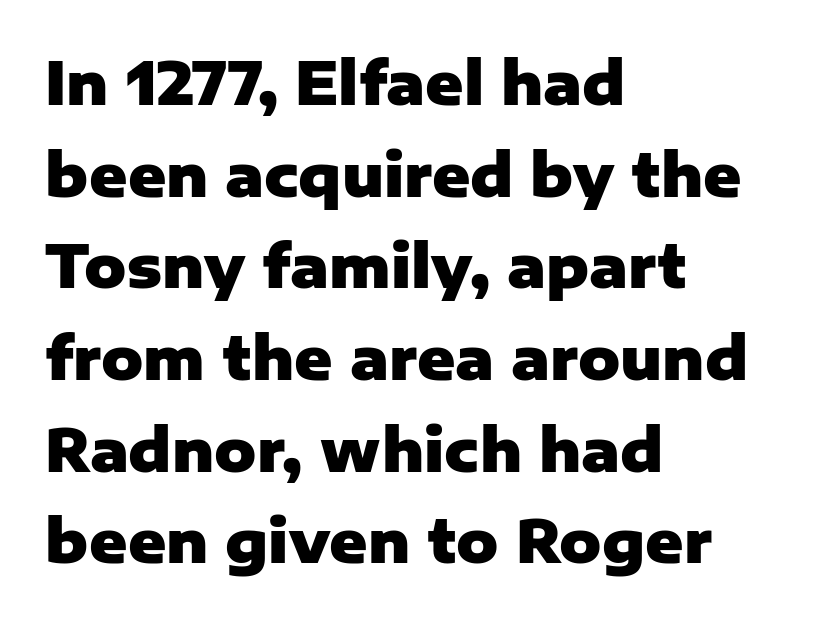
Q: Is the text bold? A: Yes.
Q: Is the text italic (slanted)? A: No, it is upright.
Q: Is the typeface a serif or a sans-serif typeface? A: Sans-serif.
Q: Is the text underlined? A: No.
Q: How is the paragraph aligned? A: Left-aligned.
Q: Is the spacing between letters normal or unusually wide? A: Normal.
Q: Is the spacing between lines tight, normal or loose? A: Normal.
Q: Width (condensed, normal, or wide)? A: Normal.
Q: Stroke contrast? A: Low.
Q: x-height? A: Medium.
Q: Monospaced? A: No.
